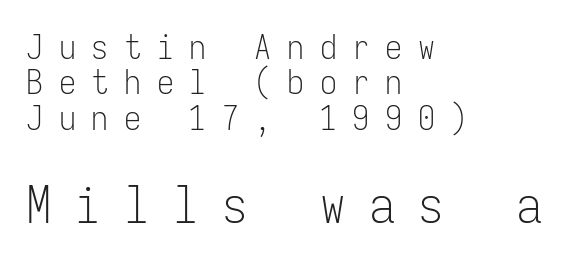
Q: Is the text bold? A: No.
Q: Is the text italic (slanted)? A: No, it is upright.
Q: Is the typeface a serif or a sans-serif typeface? A: Sans-serif.
Q: Is the text underlined? A: No.
Q: How is the paragraph aligned? A: Left-aligned.
Q: Is the spacing between letters normal or unusually wide? A: Unusually wide.
Q: Is the spacing between lines tight, normal or loose? A: Tight.
Q: Which block of text is set in a larger size, the first (top) or the second (bottom)? A: The second (bottom) one.
Q: Width (condensed, normal, or wide)? A: Condensed.
Q: Stroke contrast? A: Low.
Q: x-height? A: Medium.
Q: Monospaced? A: Yes.
